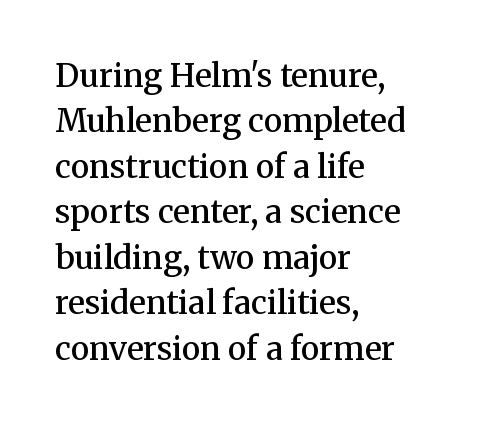
{"serif": "yes", "italic": "no", "bold": "semi", "weight": "semibold", "width": "normal", "stroke_contrast": "medium", "x_height": "medium", "monospaced": "no", "underline": "no", "align": "left", "line_spacing": "normal", "line_spacing_ratio": 1.42, "letter_spacing": "normal", "letter_spacing_em": 0.0, "glyph_px": 32}
